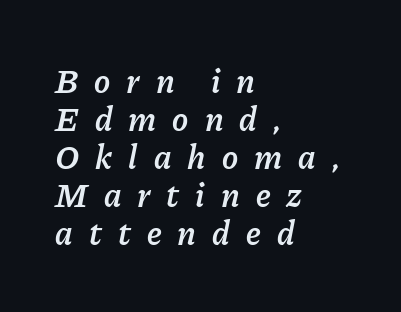
Character widths vary here, with narrow letters taking less room than wide ones. The letterforms stand isolated, each surrounded by extra space. Lines of text with bare space underneath. Its strokes are somewhat broadened, the hallmark of semibold type.
